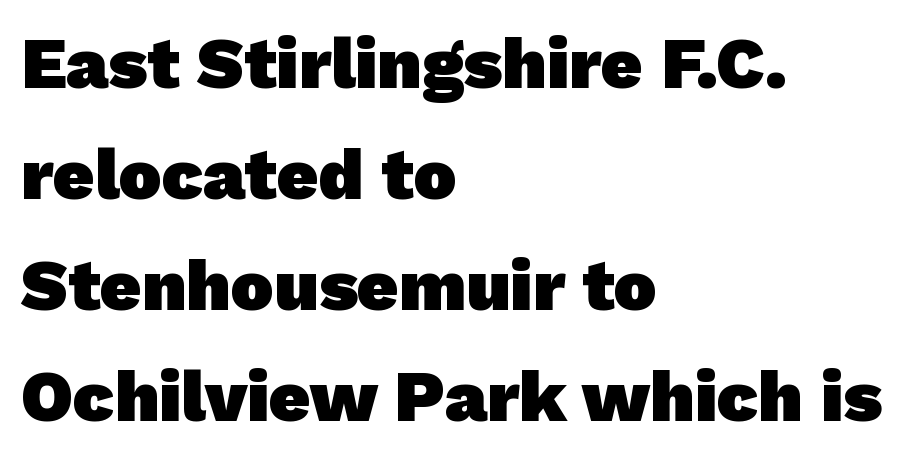
Characters follow at the spacing the type designer built in. The face used here is a sans, in the tradition of grotesques and geometrics. Baseline-to-baseline distance is the conventional proportion of letter height. Words float on clear page, feet unadorned. Reading down the block, your eye returns to a fixed left position each line. The rendering uses a bold face; every stroke is thick and dark.
